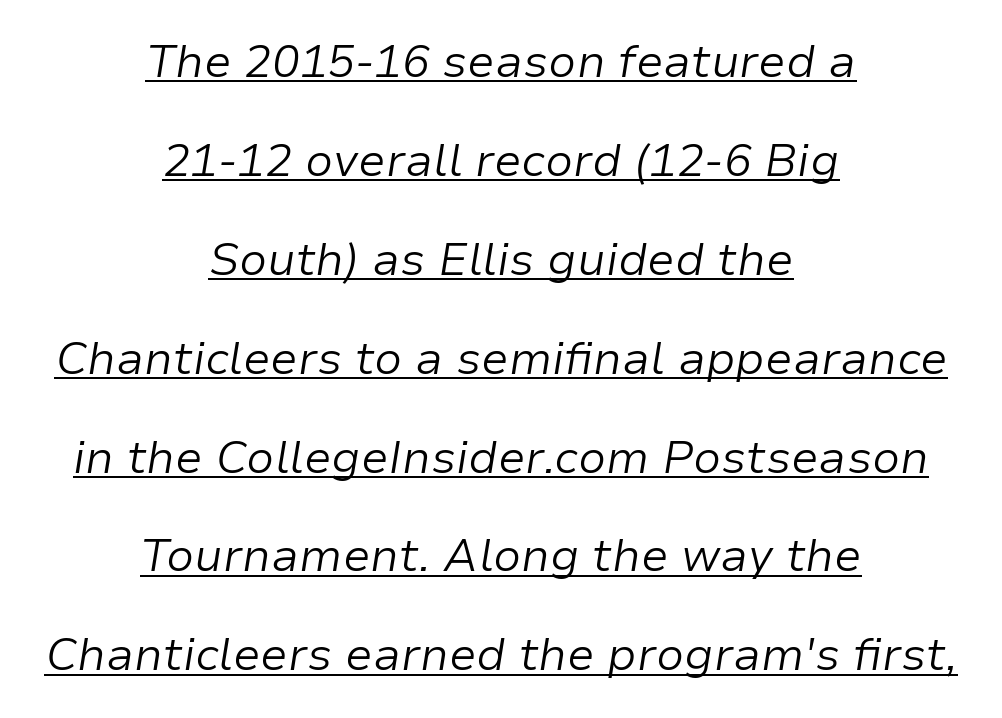
The image shows 46 px light type, italic (leaning right); set centered, loose line spacing (2.15x), normal letter spacing, underlined; low stroke contrast and a medium x-height.
